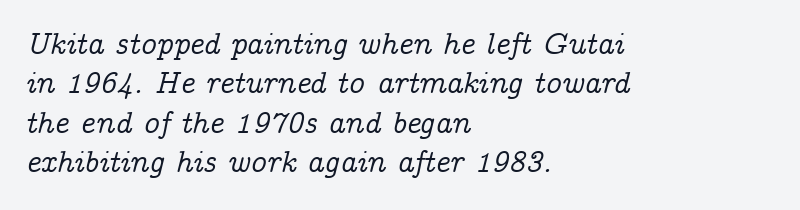
The image shows 31 px serif type, italic (leaning right); set left-aligned, normal line spacing (1.27x), normal letter spacing, not underlined; low stroke contrast and a medium x-height.
